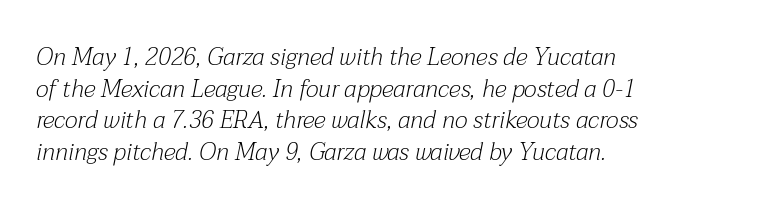
Q: Is the text bold? A: No.
Q: Is the text italic (slanted)? A: Yes, it leans right by about 12 degrees.
Q: Is the text underlined? A: No.
Q: How is the paragraph aligned? A: Left-aligned.
Q: Is the spacing between letters normal or unusually wide? A: Normal.
Q: Is the spacing between lines tight, normal or loose? A: Normal.
